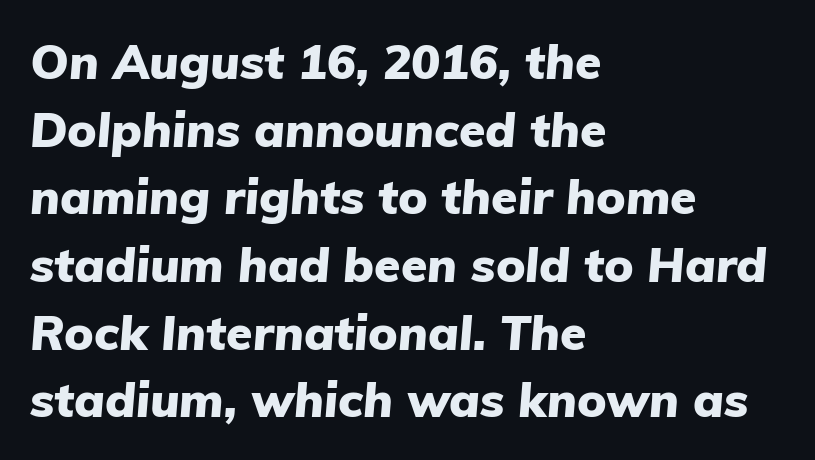
Quick note: italic. There is no visible air inserted between adjacent glyphs. Leading: standard. The text block is weighted toward the left margin, trailing off unevenly rightward.
